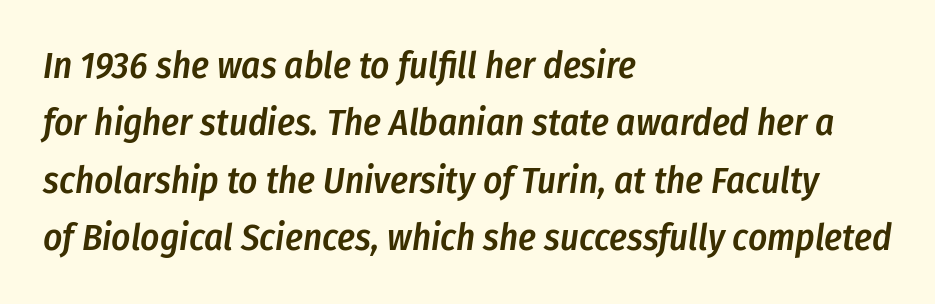
The image shows 37 px semibold, condensed type, italic (leaning right); set left-aligned, normal line spacing (1.55x), normal letter spacing, not underlined; low stroke contrast and a medium x-height.
